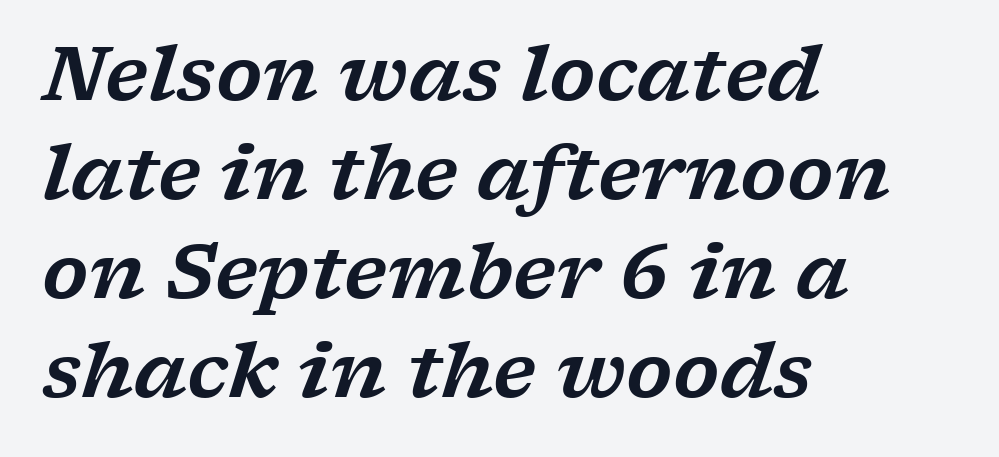
Q: Is the text italic (slanted)? A: Yes, it leans right by about 17 degrees.
Q: Is the typeface a serif or a sans-serif typeface? A: Serif.
Q: Is the text underlined? A: No.
Q: How is the paragraph aligned? A: Left-aligned.
Q: Is the spacing between letters normal or unusually wide? A: Normal.
Q: Is the spacing between lines tight, normal or loose? A: Normal.
Q: Width (condensed, normal, or wide)? A: Wide.
Q: Stroke contrast? A: Low.
Q: x-height? A: Medium.
Q: Monospaced? A: No.
